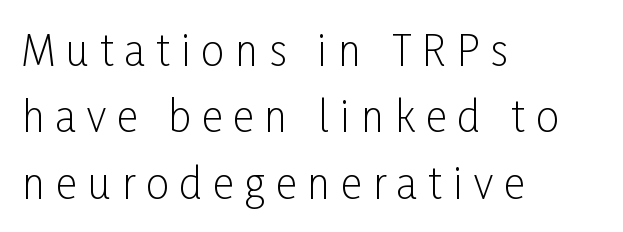
Q: Is the text bold? A: No.
Q: Is the text italic (slanted)? A: No, it is upright.
Q: Is the typeface a serif or a sans-serif typeface? A: Sans-serif.
Q: Is the text underlined? A: No.
Q: How is the paragraph aligned? A: Left-aligned.
Q: Is the spacing between letters normal or unusually wide? A: Unusually wide.
Q: Is the spacing between lines tight, normal or loose? A: Normal.
Q: Width (condensed, normal, or wide)? A: Condensed.
Q: Stroke contrast? A: Low.
Q: x-height? A: Medium.
Q: Monospaced? A: No.
